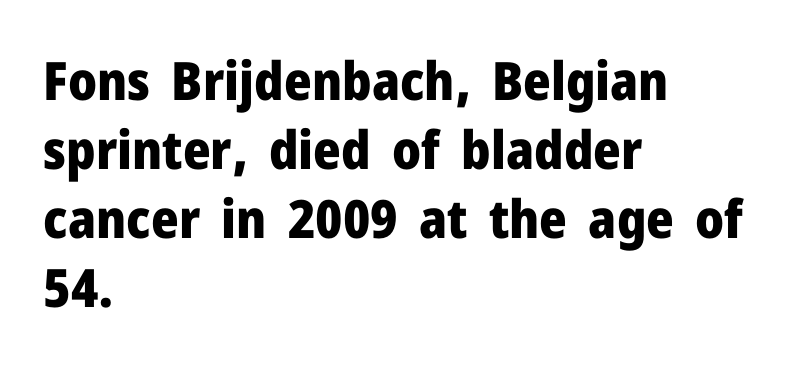
Q: Is the text bold? A: Yes.
Q: Is the text italic (slanted)? A: No, it is upright.
Q: Is the typeface a serif or a sans-serif typeface? A: Sans-serif.
Q: Is the text underlined? A: No.
Q: How is the paragraph aligned? A: Left-aligned.
Q: Is the spacing between letters normal or unusually wide? A: Normal.
Q: Is the spacing between lines tight, normal or loose? A: Normal.
Q: Width (condensed, normal, or wide)? A: Normal.
Q: Stroke contrast? A: Low.
Q: x-height? A: Medium.
Q: Monospaced? A: No.
